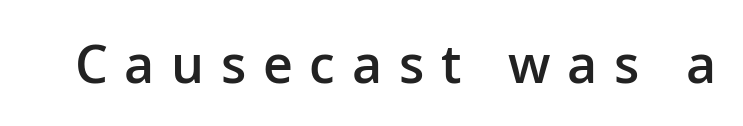
Nope, no serifs anywhere on these letters. Spacing verdict: proportional, widths tailored to each character. The passage shown is not underscored anywhere. Typesetter's note: demi weight, one step under bold. A roman cut, with each character standing at attention. The rendering inserts visible extra space after every character.
